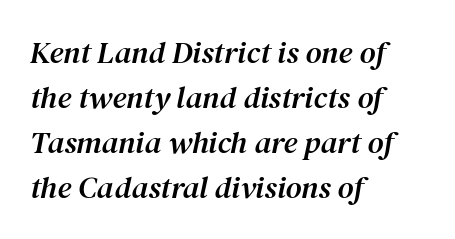
A typesetter would call this proportional, since set widths differ per character. The leading is moderate, giving the passage an even texture. Each letter's strokes conclude with small projecting serifs. Between one letter and the next there's only the usual sliver of space. The typesetter chose a ragged-right arrangement here.
